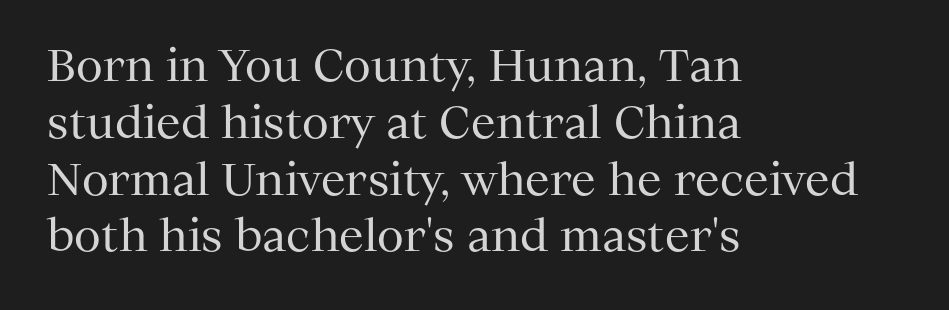
{"serif": "yes", "italic": "no", "bold": "no", "weight": "regular", "width": "normal", "stroke_contrast": "medium", "x_height": "medium", "monospaced": "no", "underline": "no", "align": "left", "line_spacing": "normal", "line_spacing_ratio": 1.29, "letter_spacing": "normal", "letter_spacing_em": 0.0, "glyph_px": 44}
